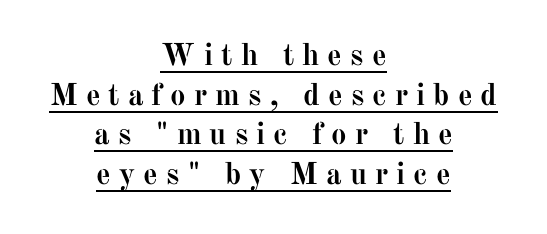
{"serif": "yes", "italic": "no", "bold": "yes", "weight": "semibold", "width": "normal", "stroke_contrast": "medium", "x_height": "medium", "monospaced": "no", "underline": "yes", "align": "center", "line_spacing": "normal", "line_spacing_ratio": 1.28, "letter_spacing": "wide", "letter_spacing_em": 0.26, "glyph_px": 31}
